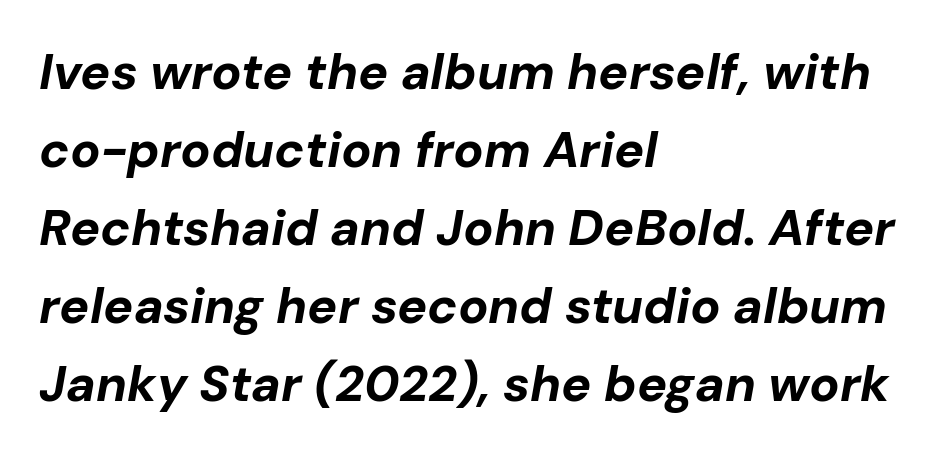
Q: Is the text bold? A: Yes.
Q: Is the text italic (slanted)? A: Yes, it leans right by about 10 degrees.
Q: Is the text underlined? A: No.
Q: How is the paragraph aligned? A: Left-aligned.
Q: Is the spacing between letters normal or unusually wide? A: Normal.
Q: Is the spacing between lines tight, normal or loose? A: Normal.
Q: Width (condensed, normal, or wide)? A: Normal.
Q: Stroke contrast? A: Low.
Q: x-height? A: Medium.
Q: Monospaced? A: No.
